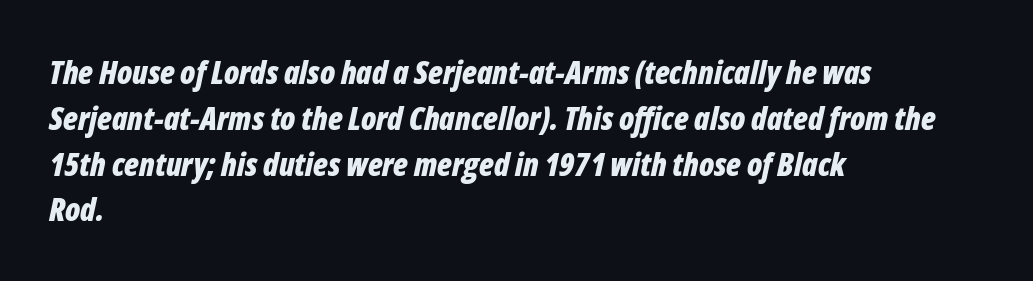
Q: Is the text bold? A: Yes.
Q: Is the text italic (slanted)? A: Yes, it leans right by about 12 degrees.
Q: Is the text underlined? A: No.
Q: How is the paragraph aligned? A: Left-aligned.
Q: Is the spacing between letters normal or unusually wide? A: Normal.
Q: Is the spacing between lines tight, normal or loose? A: Normal.
Q: Width (condensed, normal, or wide)? A: Condensed.
Q: Stroke contrast? A: Low.
Q: x-height? A: Medium.
Q: Monospaced? A: No.
